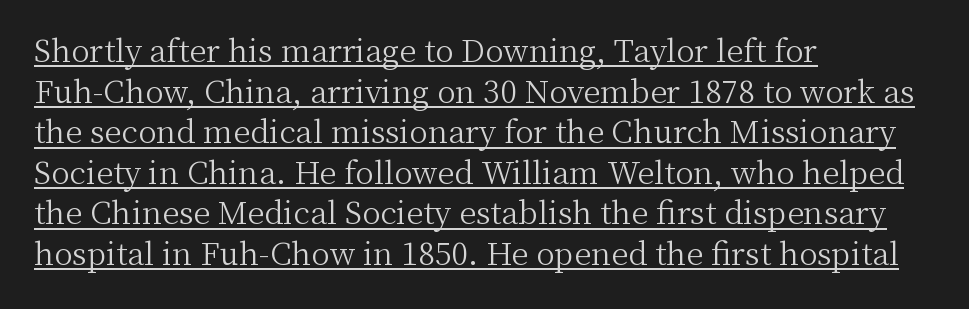
The image shows 31 px light serif type, upright; set left-aligned, normal line spacing (1.31x), normal letter spacing, underlined; medium stroke contrast and a medium x-height.
